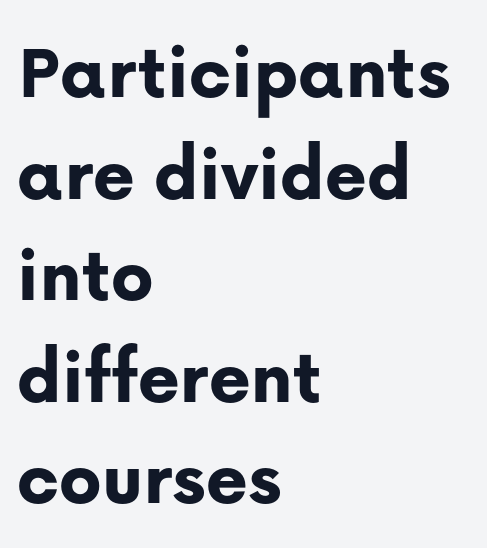
Q: Is the text bold? A: Yes.
Q: Is the text italic (slanted)? A: No, it is upright.
Q: Is the typeface a serif or a sans-serif typeface? A: Sans-serif.
Q: Is the text underlined? A: No.
Q: How is the paragraph aligned? A: Left-aligned.
Q: Is the spacing between letters normal or unusually wide? A: Normal.
Q: Is the spacing between lines tight, normal or loose? A: Normal.
Q: Width (condensed, normal, or wide)? A: Normal.
Q: Stroke contrast? A: Low.
Q: x-height? A: Medium.
Q: Monospaced? A: No.
